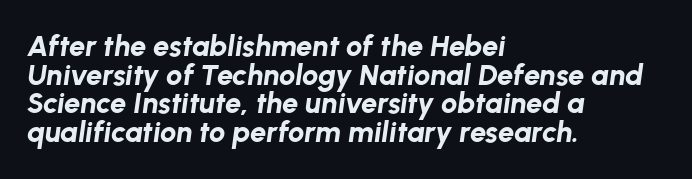
Slant detected: the letters are inclined. The block of text is dense from top to bottom, with scant space between rows. How are the letters spaced? Ordinarily, with no added tracking. Honestly, there is no underline to notice here at all. The passage is arranged the way most books set body copy — flush left. Each letter keeps its own natural width here, so spacing adapts to shape.
